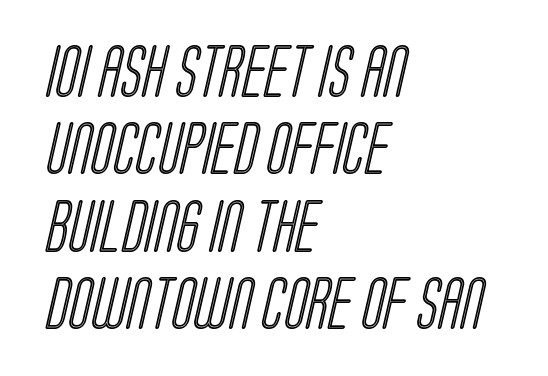
The image shows 52 px condensed type; set left-aligned, normal line spacing (1.49x), normal letter spacing, not underlined; a large x-height.
